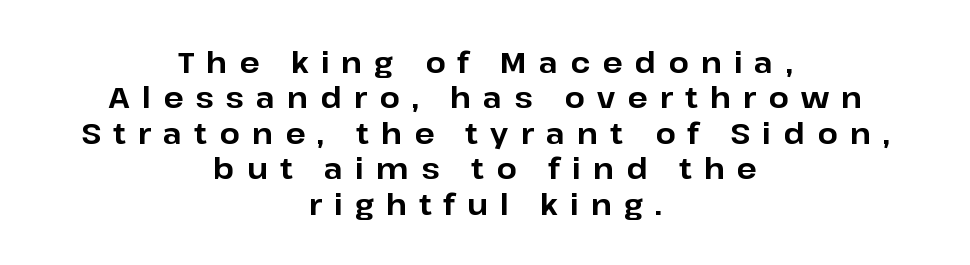
Q: Is the text bold? A: Yes.
Q: Is the text italic (slanted)? A: No, it is upright.
Q: Is the typeface a serif or a sans-serif typeface? A: Sans-serif.
Q: Is the text underlined? A: No.
Q: How is the paragraph aligned? A: Centered.
Q: Is the spacing between letters normal or unusually wide? A: Unusually wide.
Q: Width (condensed, normal, or wide)? A: Normal.
Q: Stroke contrast? A: Low.
Q: x-height? A: Medium.
Q: Monospaced? A: No.
